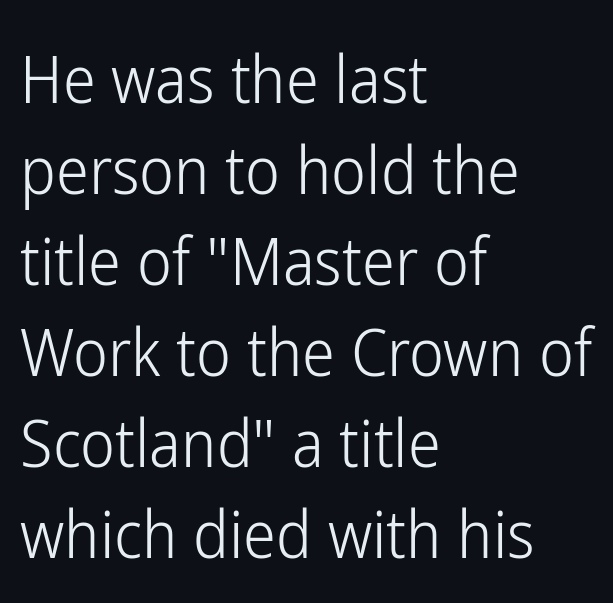
{"serif": "no", "italic": "no", "bold": "no", "weight": "light", "width": "condensed", "stroke_contrast": "low", "x_height": "medium", "monospaced": "no", "underline": "no", "align": "left", "line_spacing": "normal", "line_spacing_ratio": 1.38, "letter_spacing": "normal", "letter_spacing_em": 0.0, "glyph_px": 66}
